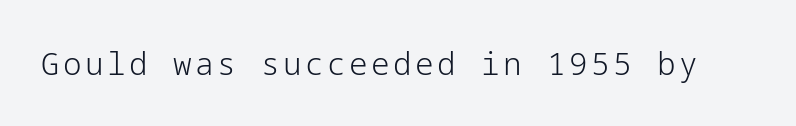
{"serif": "no", "italic": "no", "bold": "no", "weight": "light", "width": "normal", "stroke_contrast": "low", "x_height": "medium", "underline": "no", "glyph_px": 31}
